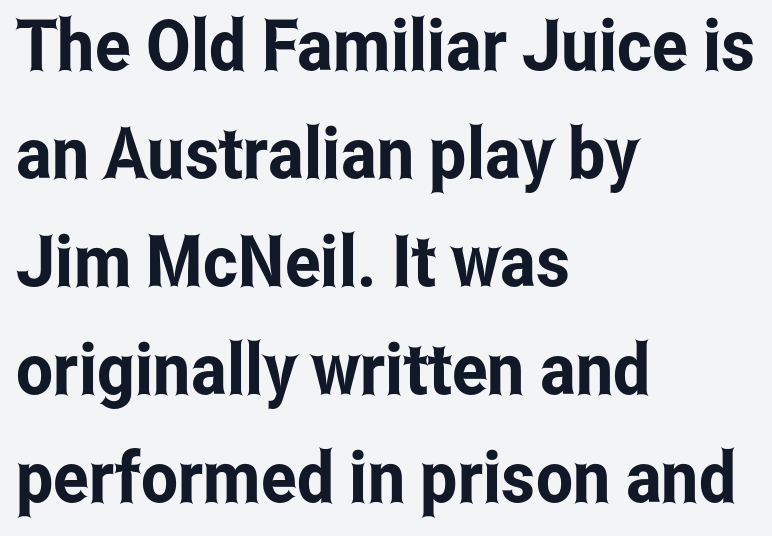
Q: Is the text italic (slanted)? A: No, it is upright.
Q: Is the typeface a serif or a sans-serif typeface? A: Sans-serif.
Q: Is the text underlined? A: No.
Q: How is the paragraph aligned? A: Left-aligned.
Q: Is the spacing between letters normal or unusually wide? A: Normal.
Q: Is the spacing between lines tight, normal or loose? A: Normal.
Q: Width (condensed, normal, or wide)? A: Condensed.
Q: Stroke contrast? A: Low.
Q: x-height? A: Medium.
Q: Monospaced? A: No.
